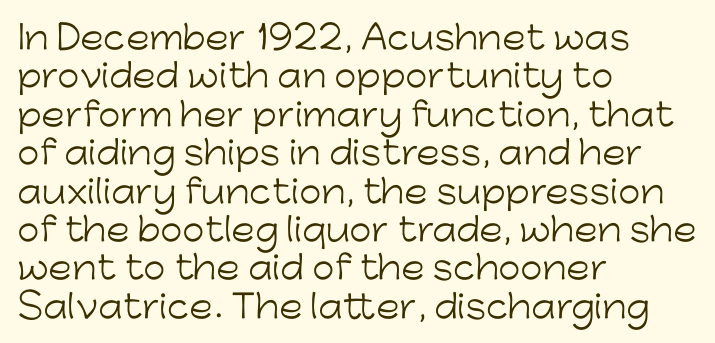
{"serif": "no", "italic": "no", "bold": "no", "weight": "light", "width": "normal", "stroke_contrast": "low", "x_height": "medium", "monospaced": "no", "underline": "no", "align": "left", "line_spacing_ratio": 1.2, "letter_spacing": "normal", "letter_spacing_em": 0.0, "glyph_px": 32}
